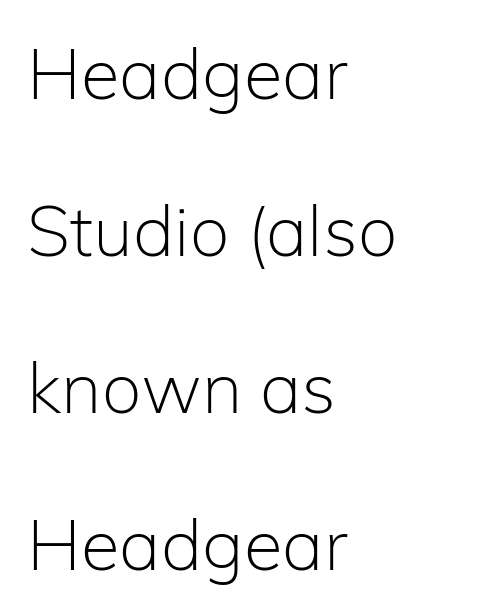
Observe the absence of serifs on each vertical stroke in this sample. The lettering holds an erect, upright posture throughout. The type is set solid horizontally, with unmodified tracking. The space between consecutive lines is lavish.
